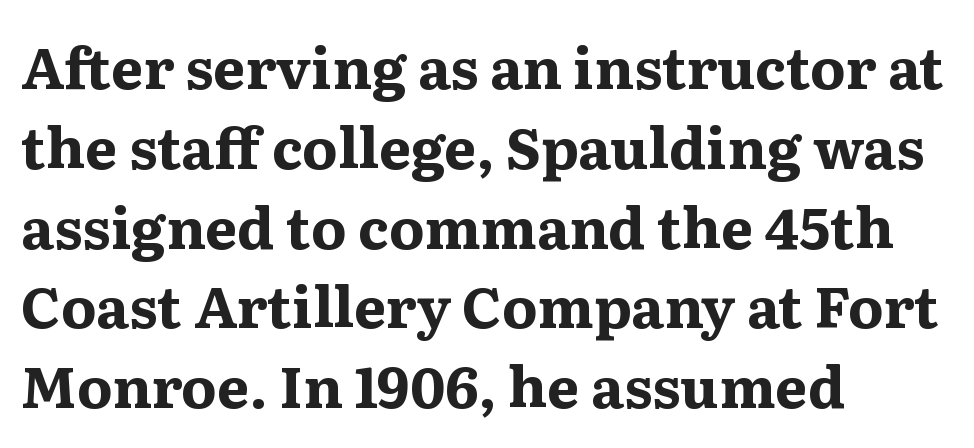
The image shows 57 px bold, wide serif type, upright; set left-aligned, normal line spacing (1.4x), normal letter spacing, not underlined; medium stroke contrast and a medium x-height.
